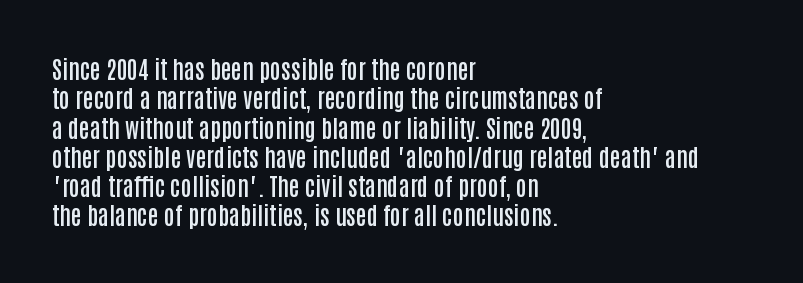
This rendering leaves character spacing at its baseline value. The gap between lines stays unmarked. Characters remain perfectly vertical along every line. The compositor pushed each line to the left boundary.
